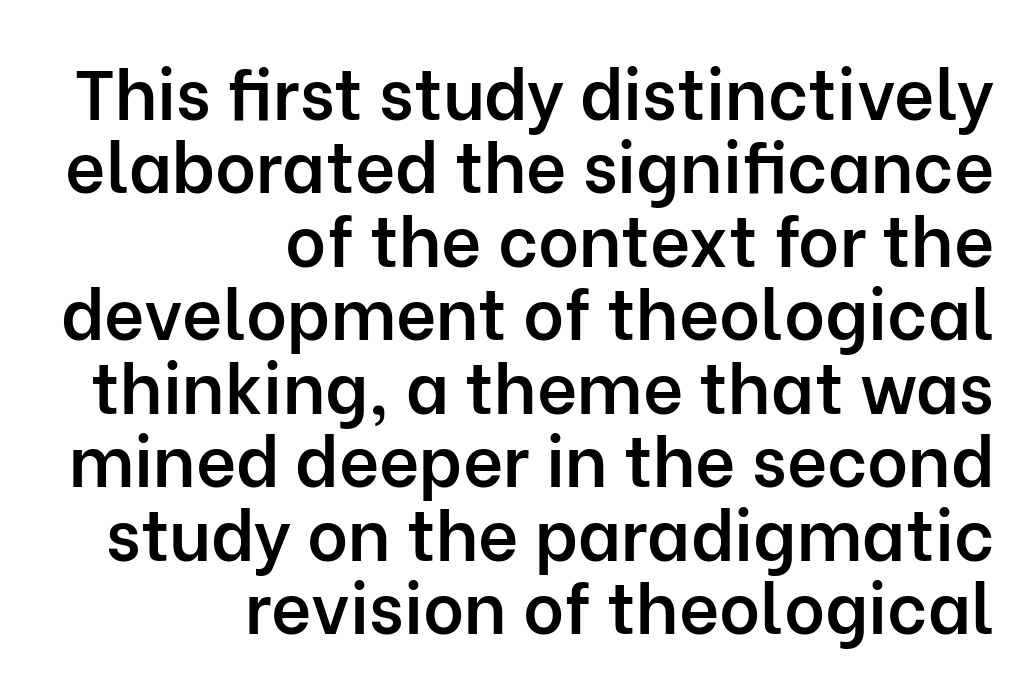
The baseline area is clear. Students, note that the glyphs here touch the page at normal intervals. The passage shown is typeset with a sans-serif family. Baseline-to-baseline distance is barely more than the letter height.
